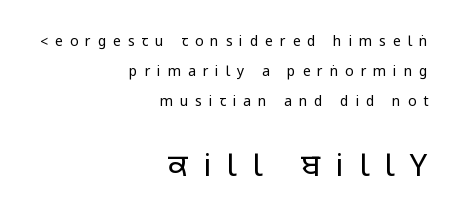
{"serif": "no", "italic": "no", "bold": "no", "weight": "regular", "width": "condensed", "stroke_contrast": "low", "underline": "no", "align": "right", "line_spacing": "loose", "line_spacing_ratio": 2.13, "letter_spacing": "wide", "letter_spacing_em": 0.49, "larger_block": "second", "size_ratio": 2.21, "glyph_px": 31}
